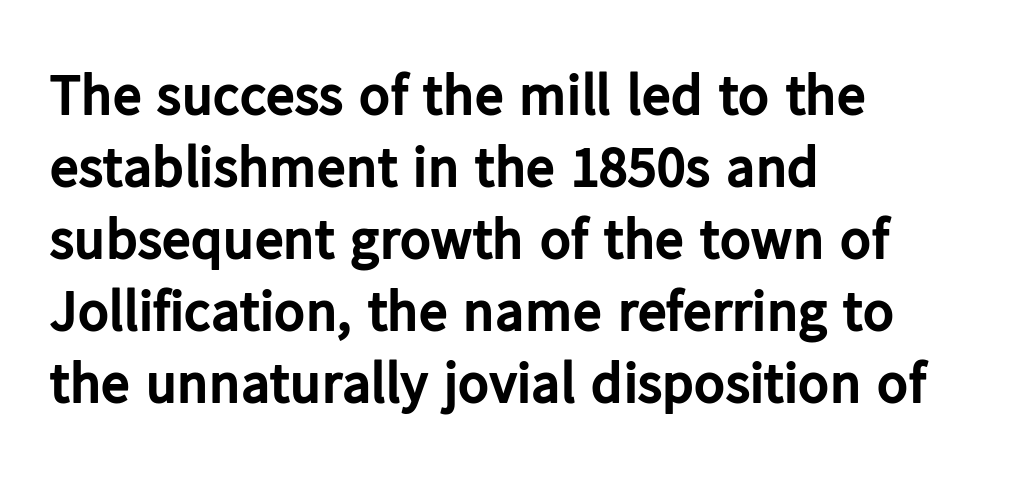
You could call the tracking neutral — neither tight nor loose. Every row of glyphs begins at an identical x-position on the left. Serifs: no, the terminals of the letterforms are clean. Note the varied advance widths — an 'i' is clearly narrower than an 'm'. Heavy, bold letterforms. Underline: absent.
